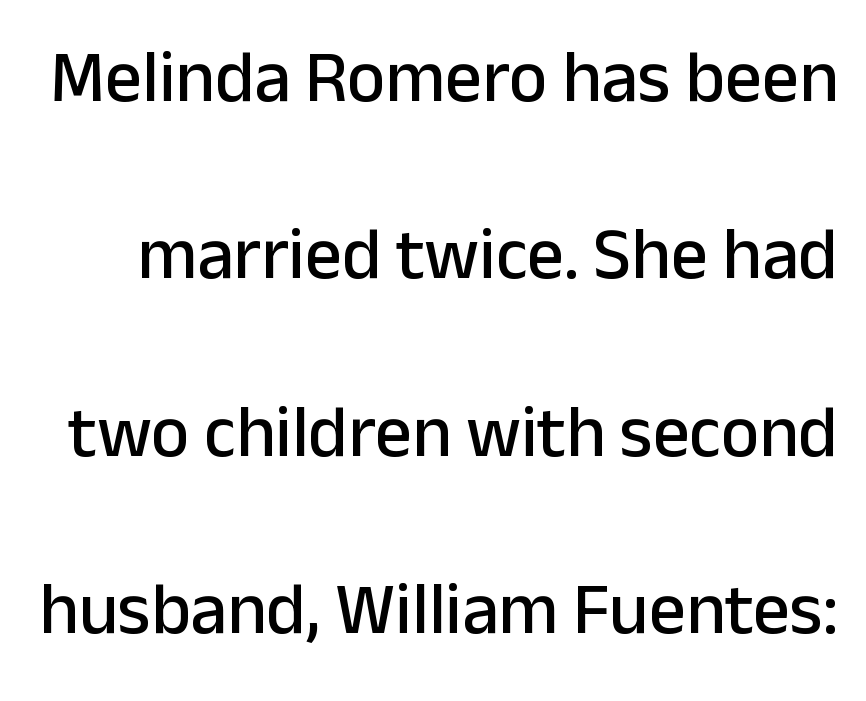
{"serif": "no", "italic": "no", "width": "normal", "stroke_contrast": "low", "x_height": "medium", "monospaced": "no", "underline": "no", "line_spacing": "loose", "line_spacing_ratio": 2.43, "letter_spacing": "normal", "letter_spacing_em": 0.0, "glyph_px": 73}
